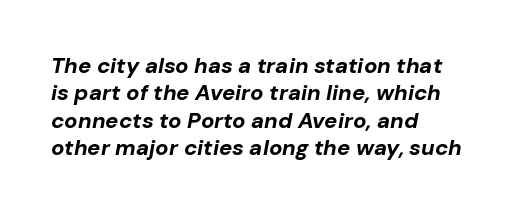
Does the leading feel generous? No, just average. Tall strokes in this sample are angled rather than plumb. The paragraph shown leans on its left margin. Any mark beneath the type? The region is blank. Tracking here is standard; glyphs follow each other at the usual distance. Summary of weight: heavy, a full bold.
